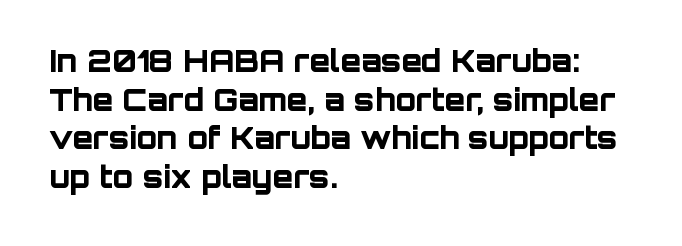
{"serif": "no", "italic": "no", "bold": "yes", "weight": "bold", "width": "normal", "stroke_contrast": "low", "x_height": "large", "monospaced": "no", "underline": "no", "align": "left", "line_spacing": "normal", "line_spacing_ratio": 1.29, "letter_spacing": "normal", "letter_spacing_em": 0.0, "glyph_px": 30}
